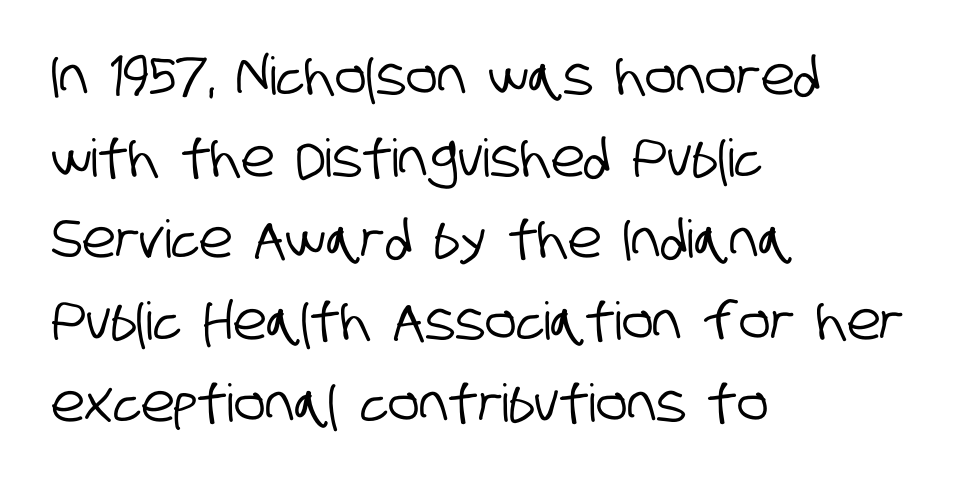
The image shows 52 px condensed sans-serif type; set left-aligned, normal line spacing (1.57x), normal letter spacing, not underlined; low stroke contrast and a large x-height.
